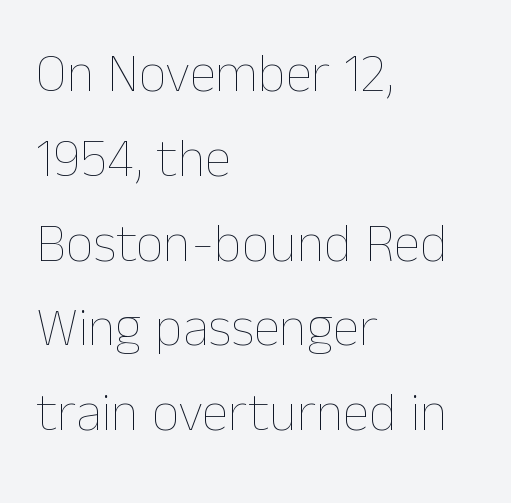
Q: Is the text bold? A: No.
Q: Is the text italic (slanted)? A: No, it is upright.
Q: Is the text underlined? A: No.
Q: How is the paragraph aligned? A: Left-aligned.
Q: Is the spacing between letters normal or unusually wide? A: Normal.
Q: Is the spacing between lines tight, normal or loose? A: Normal.
Q: Width (condensed, normal, or wide)? A: Normal.
Q: Stroke contrast? A: Low.
Q: x-height? A: Medium.
Q: Monospaced? A: No.
